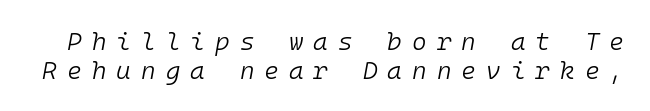
The image shows 25 px text type, italic (leaning right); set line spacing 1.16x, unusually wide letter spacing (+0.4 em), not underlined.
